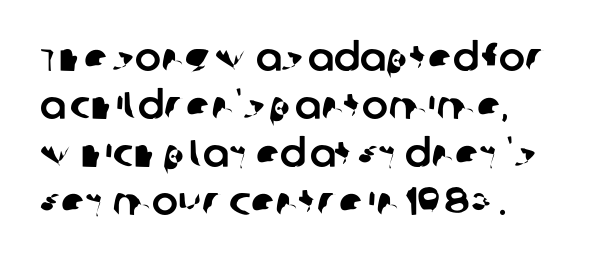
Q: Is the typeface a serif or a sans-serif typeface? A: Sans-serif.
Q: Is the text underlined? A: No.
Q: How is the paragraph aligned? A: Left-aligned.
Q: Is the spacing between letters normal or unusually wide? A: Normal.
Q: Width (condensed, normal, or wide)? A: Normal.
Q: Stroke contrast? A: Low.
Q: x-height? A: Large.
Q: Monospaced? A: No.
